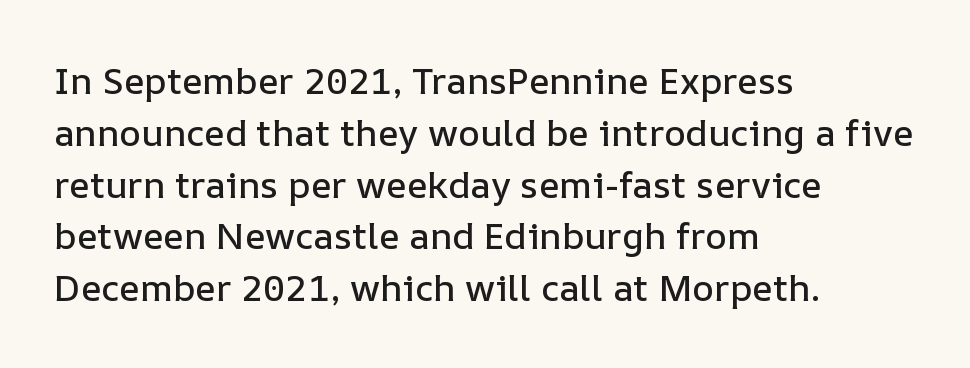
The image shows 37 px text type, upright; set left-aligned, normal line spacing (1.4x), normal letter spacing, not underlined; low stroke contrast and a medium x-height.
